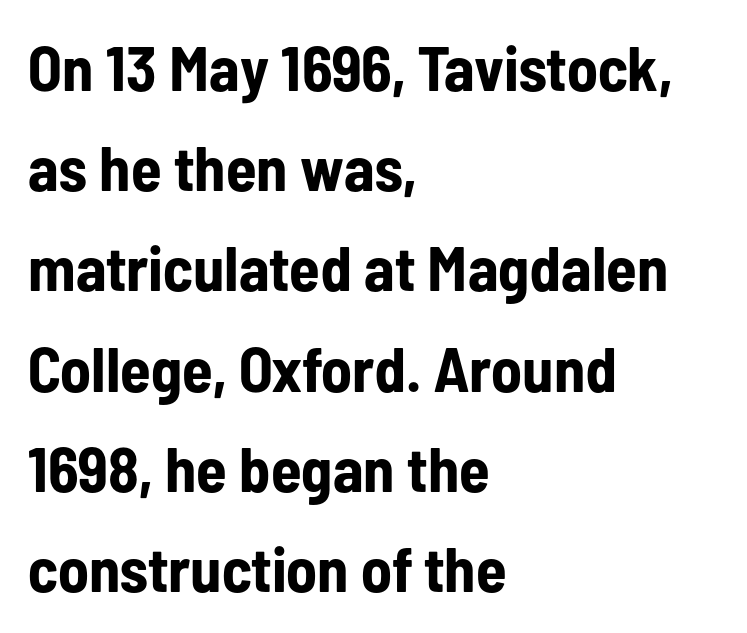
Q: Is the text bold? A: Yes.
Q: Is the text italic (slanted)? A: No, it is upright.
Q: Is the typeface a serif or a sans-serif typeface? A: Sans-serif.
Q: Is the text underlined? A: No.
Q: How is the paragraph aligned? A: Left-aligned.
Q: Is the spacing between letters normal or unusually wide? A: Normal.
Q: Is the spacing between lines tight, normal or loose? A: Normal.
Q: Width (condensed, normal, or wide)? A: Condensed.
Q: Stroke contrast? A: Low.
Q: x-height? A: Medium.
Q: Monospaced? A: No.
